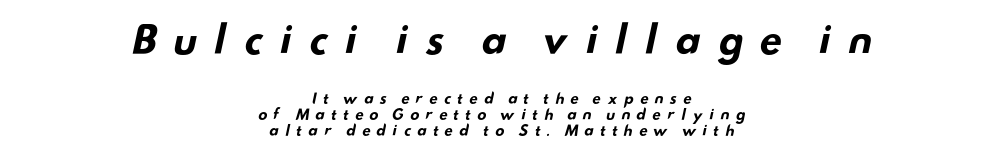
Has an underline been added? It has not. Substantial extra tracking has been applied to these lines. A typesetter would call this proportional, since set widths differ per character. Horizontally, the lines are justified to the midpoint only.
